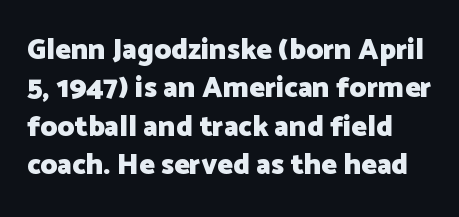
I'd call this a sans setting — the letters go barefoot. Upright lettering throughout. Heavy-handed strokes throughout: this text is bold. A clean baseline with only descenders dipping below it. Baseline-to-baseline distance is the conventional proportion of letter height.
